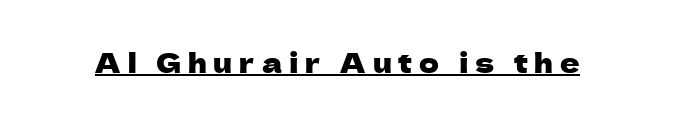
The image shows 27 px text type, upright; set unusually wide letter spacing (+0.26 em), underlined.
